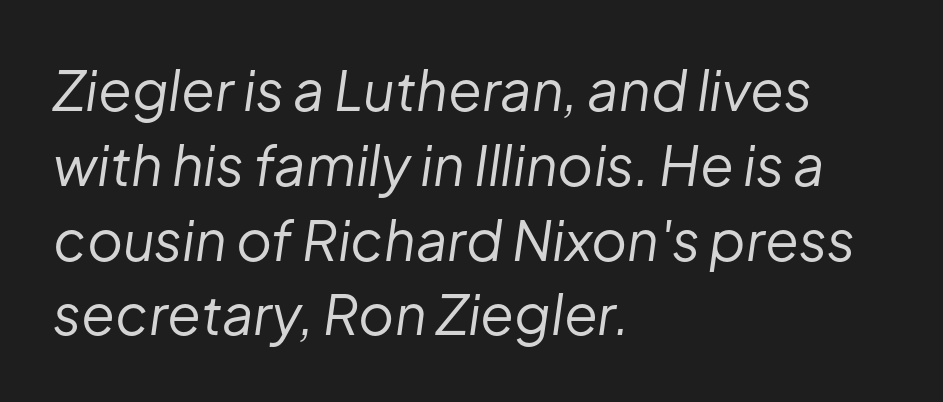
The image shows 55 px regular-weight type, italic (leaning right); set left-aligned, normal line spacing (1.36x), normal letter spacing, not underlined; low stroke contrast and a medium x-height.
